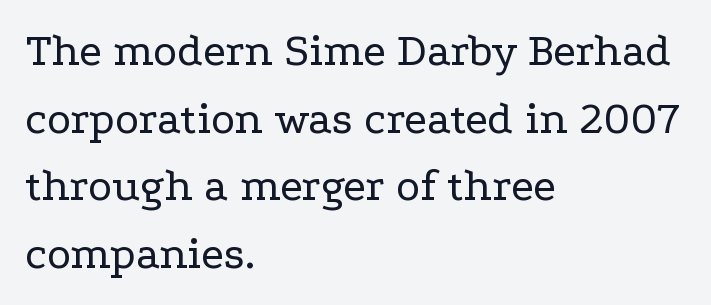
The image shows 46 px regular-weight, wide serif type, upright; set left-aligned, normal line spacing (1.47x), normal letter spacing, not underlined; low stroke contrast and a medium x-height.
